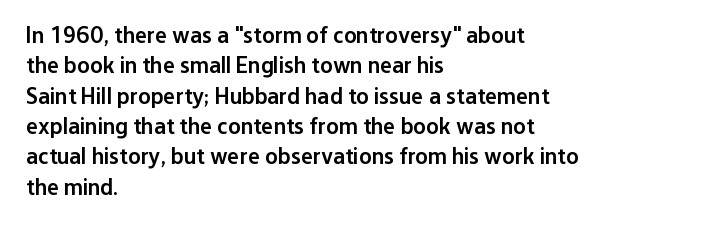
Q: Is the text bold? A: Semi-bold.
Q: Is the text italic (slanted)? A: No, it is upright.
Q: Is the text underlined? A: No.
Q: How is the paragraph aligned? A: Left-aligned.
Q: Is the spacing between letters normal or unusually wide? A: Normal.
Q: Is the spacing between lines tight, normal or loose? A: Normal.
